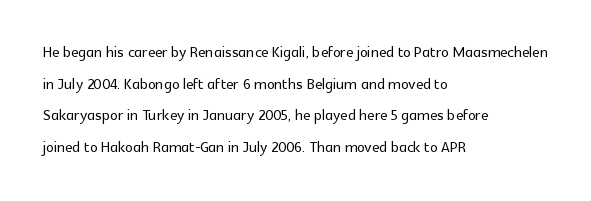
The image shows 20 px text type, upright; set left-aligned, normal line spacing (1.58x), normal letter spacing, not underlined.
